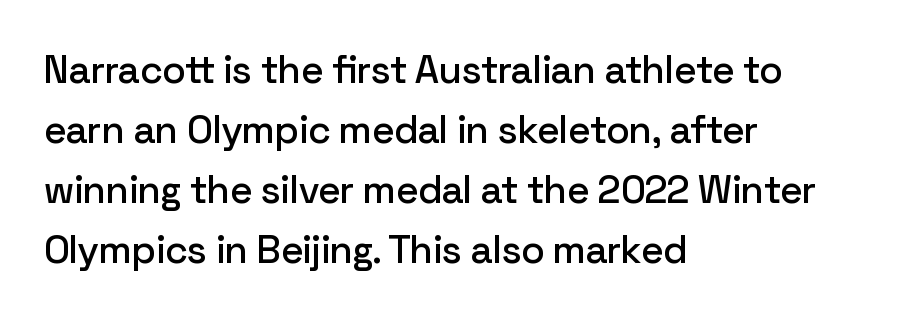
The image shows 39 px sans-serif type, upright; set left-aligned, normal line spacing (1.54x), normal letter spacing, not underlined; low stroke contrast and a medium x-height.
